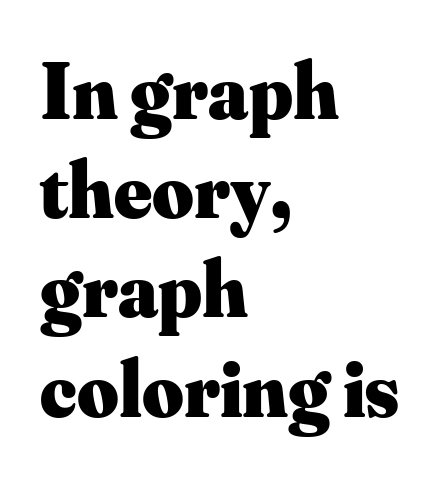
Honestly, the letter spacing is just normal — you wouldn't notice it. Words float on clear page, feet unadorned. Tall strokes in this sample are plumb rather than angled. Letterform terminals end in serifs throughout the passage.
